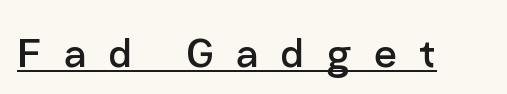
The axis of the letterforms is exactly vertical. Is this a fixed-width face? No — the glyphs have proportional, varying widths. In terms of letterspacing, this is a distinctly airy, spread setting. The letters look calm and open, with moderate or lighter stems. Does the type have serifs? No, each stem ends abruptly. Underlining? Definitely there.
